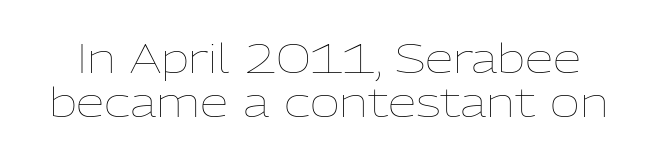
You could not count columns in this text — the font is proportionally spaced. The weight would be labelled regular, book, light, or lighter still. The leading is snug, giving the passage a crowded texture. Each word holds together tightly as a unit, with standard inter-letter gaps. The letters stand upright; this is a roman face. Decoration check: the copy has no underline.
